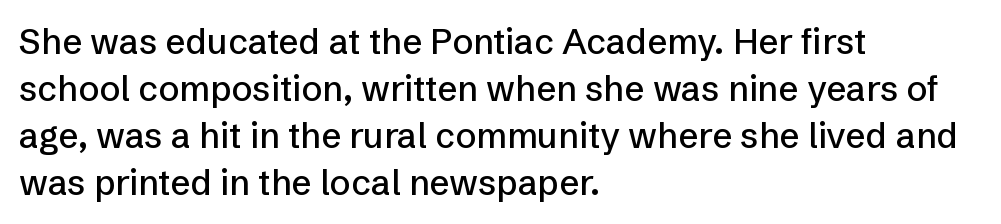
{"serif": "no", "italic": "no", "width": "normal", "stroke_contrast": "low", "x_height": "medium", "monospaced": "no", "underline": "no", "align": "left", "line_spacing": "normal", "line_spacing_ratio": 1.34, "letter_spacing": "normal", "letter_spacing_em": 0.0, "glyph_px": 35}
